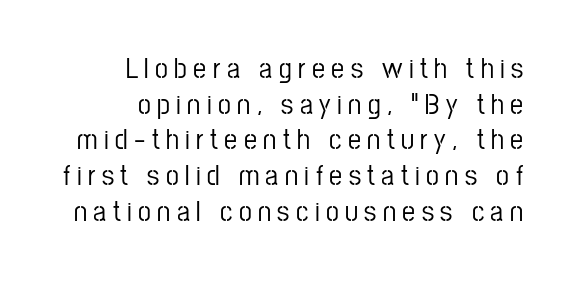
Q: Is the text italic (slanted)? A: No, it is upright.
Q: Is the typeface a serif or a sans-serif typeface? A: Sans-serif.
Q: Is the text underlined? A: No.
Q: How is the paragraph aligned? A: Right-aligned.
Q: Is the spacing between letters normal or unusually wide? A: Unusually wide.
Q: Width (condensed, normal, or wide)? A: Condensed.
Q: Stroke contrast? A: Low.
Q: x-height? A: Medium.
Q: Monospaced? A: No.
